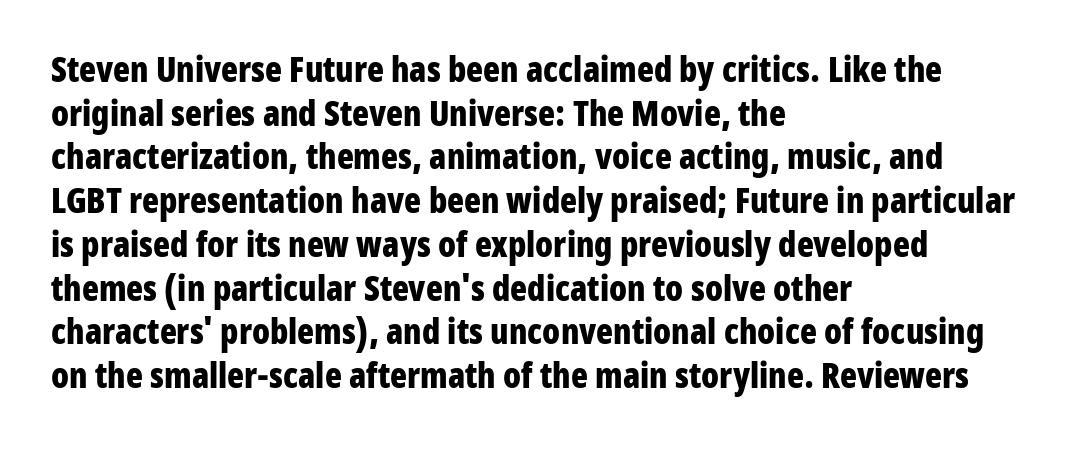
Examine the stroke ends and you'll find no serifs. The compositor pushed each line to the left boundary. These lines were composed using upright roman letters. Default kerning and tracking; the words read as compact shapes. Plenty of ink on the page — the face is bold. Clear beneath every line of the passage.
